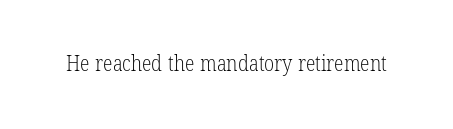
Q: Is the text bold? A: No.
Q: Is the text underlined? A: No.
Q: Is the spacing between letters normal or unusually wide? A: Normal.
